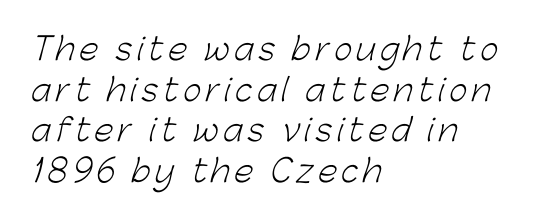
{"serif": "no", "bold": "no", "weight": "light", "width": "normal", "stroke_contrast": "low", "x_height": "medium", "monospaced": "no", "underline": "no", "align": "left", "line_spacing": "normal", "line_spacing_ratio": 1.31, "glyph_px": 31}
